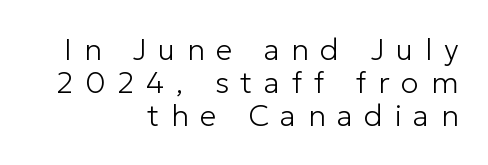
The image shows 30 px light sans-serif type, upright; set right-aligned, tight line spacing (1.1x), unusually wide letter spacing (+0.39 em), not underlined; low stroke contrast and a medium x-height.
